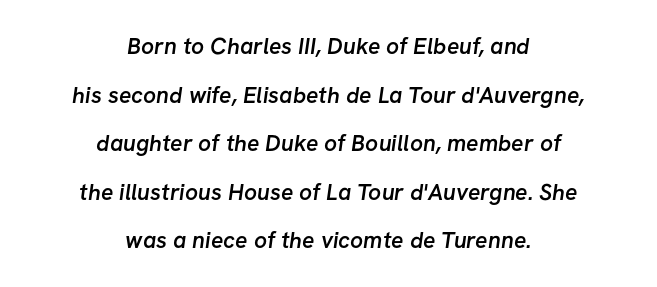
The image shows 23 px text type; set centered, loose line spacing (2.11x), normal letter spacing, not underlined.
